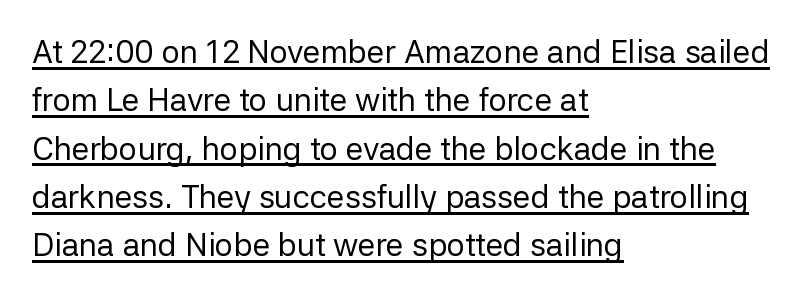
{"serif": "no", "italic": "no", "bold": "no", "weight": "regular", "width": "normal", "stroke_contrast": "low", "x_height": "medium", "monospaced": "no", "underline": "yes", "align": "left", "line_spacing": "normal", "line_spacing_ratio": 1.51, "letter_spacing": "normal", "letter_spacing_em": 0.0, "glyph_px": 32}
